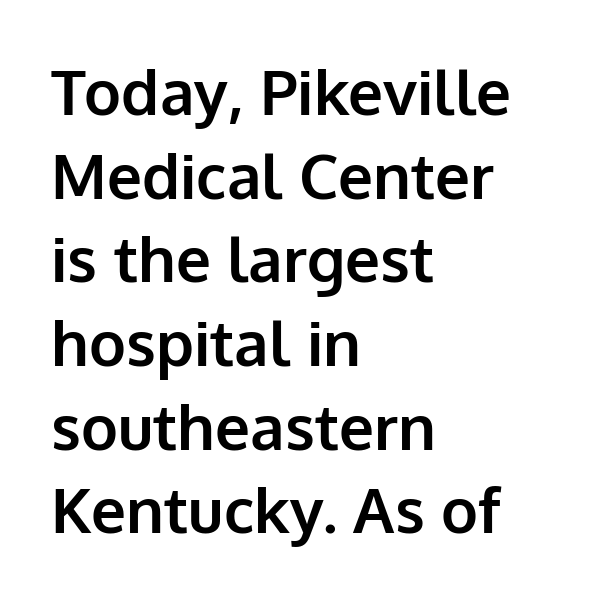
Q: Is the text bold? A: Yes.
Q: Is the text italic (slanted)? A: No, it is upright.
Q: Is the typeface a serif or a sans-serif typeface? A: Sans-serif.
Q: Is the text underlined? A: No.
Q: How is the paragraph aligned? A: Left-aligned.
Q: Is the spacing between letters normal or unusually wide? A: Normal.
Q: Is the spacing between lines tight, normal or loose? A: Normal.
Q: Width (condensed, normal, or wide)? A: Normal.
Q: Stroke contrast? A: Low.
Q: x-height? A: Medium.
Q: Monospaced? A: No.
